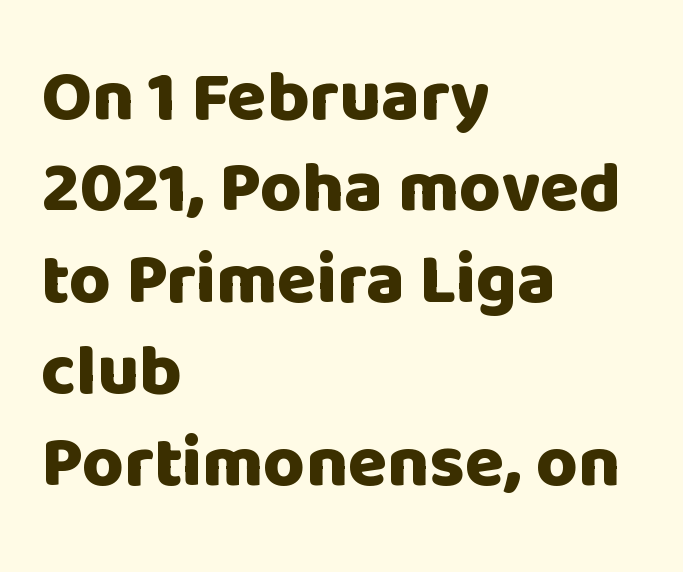
Q: Is the text bold? A: Yes.
Q: Is the text italic (slanted)? A: No, it is upright.
Q: Is the typeface a serif or a sans-serif typeface? A: Sans-serif.
Q: Is the text underlined? A: No.
Q: How is the paragraph aligned? A: Left-aligned.
Q: Is the spacing between letters normal or unusually wide? A: Normal.
Q: Is the spacing between lines tight, normal or loose? A: Normal.
Q: Width (condensed, normal, or wide)? A: Normal.
Q: Stroke contrast? A: Low.
Q: x-height? A: Large.
Q: Monospaced? A: No.
